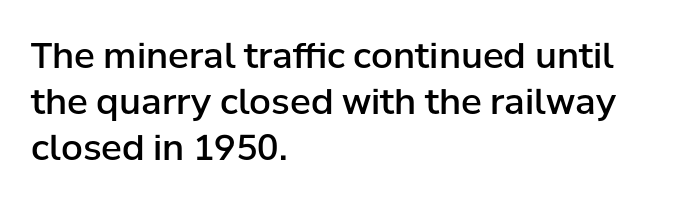
{"serif": "no", "italic": "no", "bold": "semi", "weight": "semibold", "width": "normal", "stroke_contrast": "low", "x_height": "medium", "monospaced": "no", "underline": "no", "align": "left", "line_spacing": "normal", "line_spacing_ratio": 1.31, "letter_spacing": "normal", "letter_spacing_em": 0.0, "glyph_px": 35}
